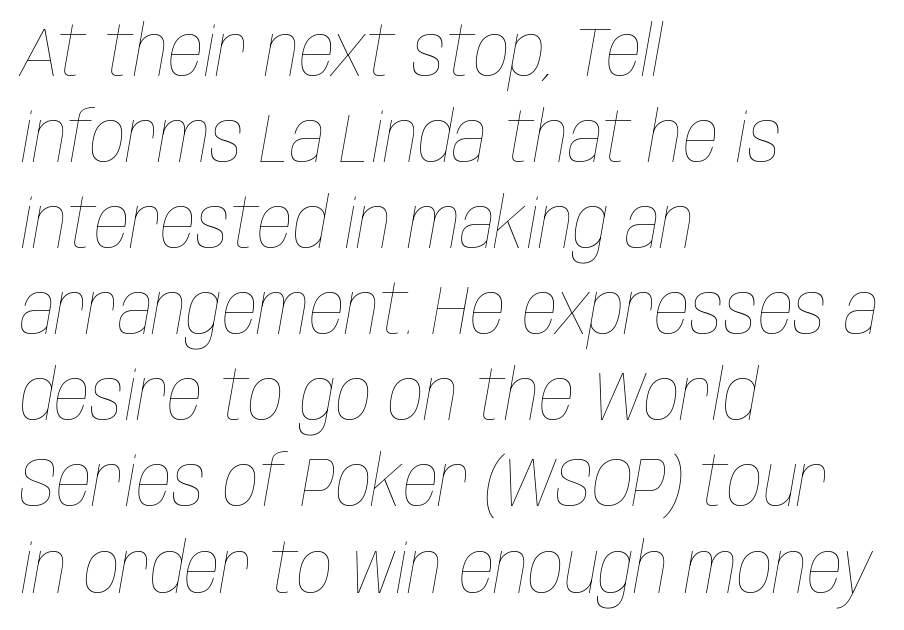
{"italic": "yes", "lean": "right", "slant_degrees": 10, "bold": "no", "weight": "thin", "width": "condensed", "stroke_contrast": "low", "x_height": "large", "monospaced": "no", "underline": "no", "align": "left", "line_spacing_ratio": 1.23, "letter_spacing": "normal", "letter_spacing_em": 0.0, "glyph_px": 70}
